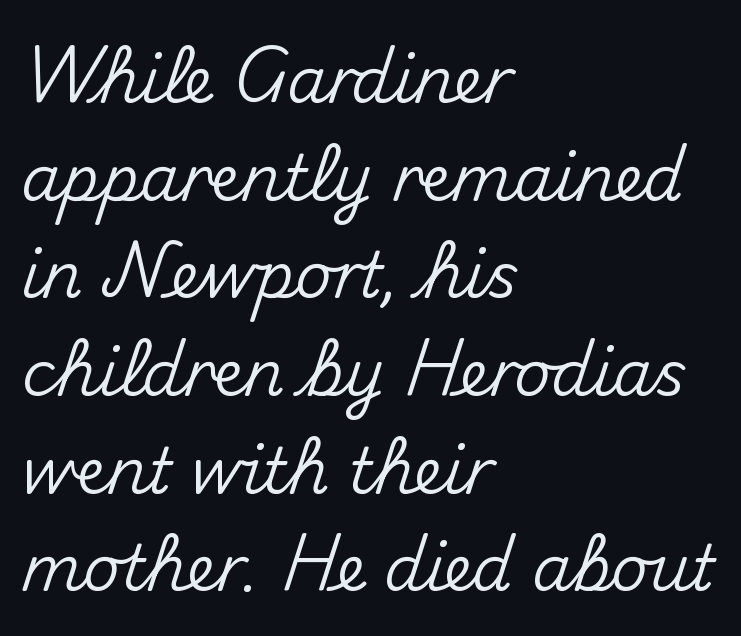
Q: Is the text italic (slanted)? A: Yes.
Q: Is the typeface a serif or a sans-serif typeface? A: Sans-serif.
Q: Is the text underlined? A: No.
Q: How is the paragraph aligned? A: Left-aligned.
Q: Is the spacing between letters normal or unusually wide? A: Normal.
Q: Is the spacing between lines tight, normal or loose? A: Normal.
Q: Width (condensed, normal, or wide)? A: Normal.
Q: Stroke contrast? A: Medium.
Q: x-height? A: Small.
Q: Monospaced? A: No.
